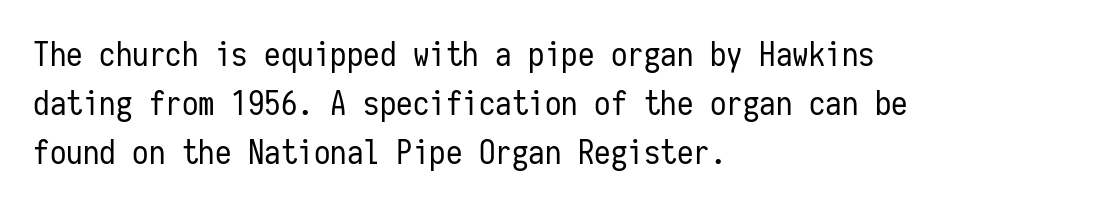
The image shows 33 px regular-weight, condensed sans-serif type, upright, monospaced; set left-aligned, normal line spacing (1.49x), normal letter spacing, not underlined; low stroke contrast and a medium x-height.
